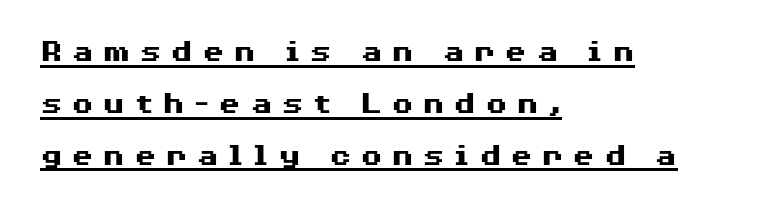
Q: Is the text bold? A: Yes.
Q: Is the text italic (slanted)? A: No, it is upright.
Q: Is the typeface a serif or a sans-serif typeface? A: Sans-serif.
Q: Is the text underlined? A: Yes.
Q: How is the paragraph aligned? A: Left-aligned.
Q: Is the spacing between letters normal or unusually wide? A: Unusually wide.
Q: Is the spacing between lines tight, normal or loose? A: Normal.
Q: Width (condensed, normal, or wide)? A: Wide.
Q: Stroke contrast? A: Medium.
Q: x-height? A: Medium.
Q: Monospaced? A: No.
